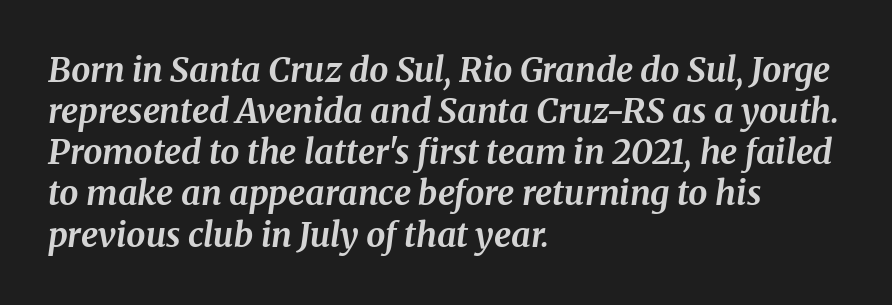
{"serif": "yes", "italic": "yes", "lean": "right", "slant_degrees": 8, "bold": "yes", "weight": "bold", "width": "normal", "stroke_contrast": "medium", "x_height": "medium", "monospaced": "no", "underline": "no", "align": "left", "line_spacing_ratio": 1.21, "letter_spacing": "normal", "letter_spacing_em": 0.0, "glyph_px": 34}
